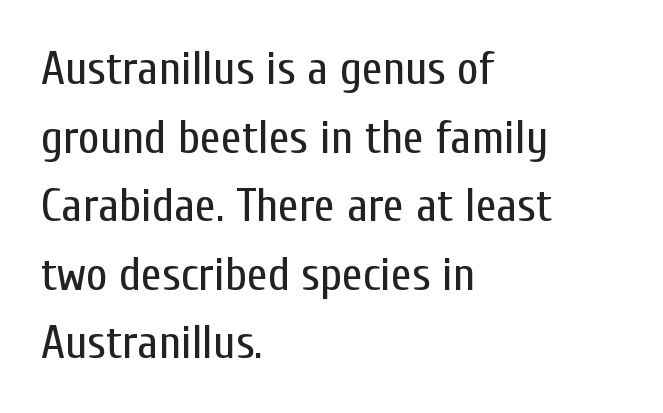
Q: Is the text bold? A: No.
Q: Is the text italic (slanted)? A: No, it is upright.
Q: Is the typeface a serif or a sans-serif typeface? A: Sans-serif.
Q: Is the text underlined? A: No.
Q: How is the paragraph aligned? A: Left-aligned.
Q: Is the spacing between letters normal or unusually wide? A: Normal.
Q: Is the spacing between lines tight, normal or loose? A: Normal.
Q: Width (condensed, normal, or wide)? A: Condensed.
Q: Stroke contrast? A: Low.
Q: x-height? A: Medium.
Q: Monospaced? A: No.
